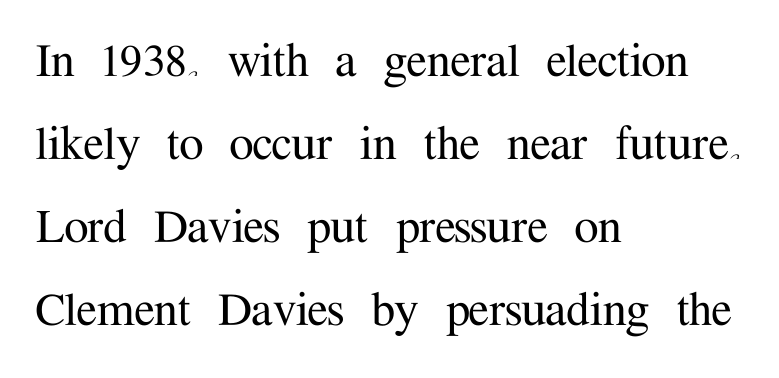
Q: Is the text italic (slanted)? A: No, it is upright.
Q: Is the typeface a serif or a sans-serif typeface? A: Serif.
Q: Is the text underlined? A: No.
Q: How is the paragraph aligned? A: Left-aligned.
Q: Is the spacing between letters normal or unusually wide? A: Normal.
Q: Is the spacing between lines tight, normal or loose? A: Normal.
Q: Width (condensed, normal, or wide)? A: Normal.
Q: Stroke contrast? A: Medium.
Q: x-height? A: Medium.
Q: Monospaced? A: No.
